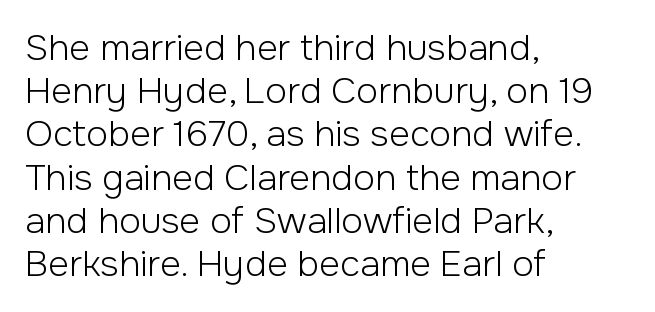
The image shows 36 px light sans-serif type, upright; set left-aligned, line spacing 1.2x, normal letter spacing, not underlined; low stroke contrast and a medium x-height.
